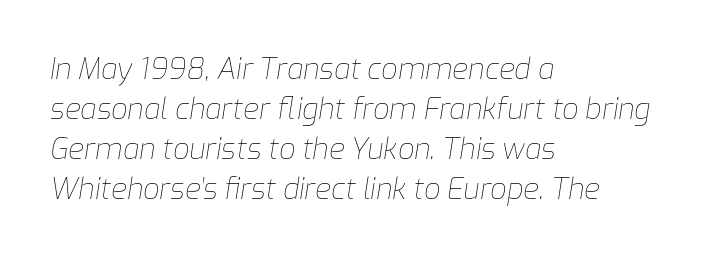
Q: Is the text bold? A: No.
Q: Is the text italic (slanted)? A: Yes, it leans right by about 9 degrees.
Q: Is the text underlined? A: No.
Q: How is the paragraph aligned? A: Left-aligned.
Q: Is the spacing between letters normal or unusually wide? A: Normal.
Q: Is the spacing between lines tight, normal or loose? A: Normal.
Q: Width (condensed, normal, or wide)? A: Normal.
Q: Stroke contrast? A: Low.
Q: x-height? A: Medium.
Q: Monospaced? A: No.
